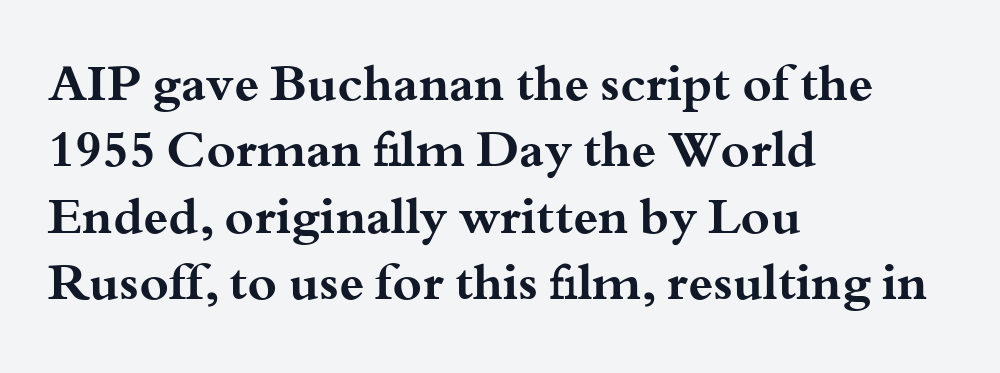
The image shows 50 px bold, wide serif type, upright; set left-aligned, normal line spacing (1.33x), normal letter spacing, not underlined; medium stroke contrast and a small x-height.
